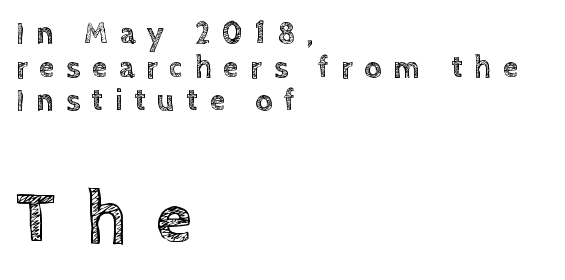
Q: Is the text italic (slanted)? A: No, it is upright.
Q: Is the text underlined? A: No.
Q: How is the paragraph aligned? A: Left-aligned.
Q: Is the spacing between letters normal or unusually wide? A: Unusually wide.
Q: Is the spacing between lines tight, normal or loose? A: Tight.
Q: Which block of text is set in a larger size, the first (top) or the second (bottom)? A: The second (bottom) one.
Q: Width (condensed, normal, or wide)? A: Normal.
Q: x-height? A: Large.
Q: Monospaced? A: No.
